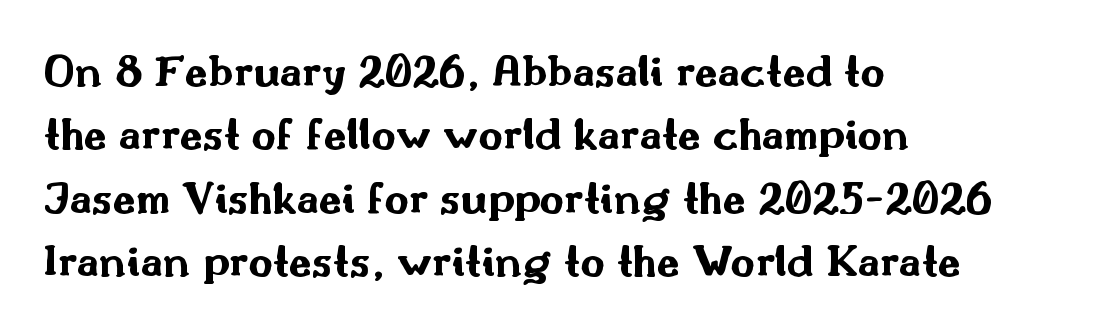
The typesetting leans heavy: a genuine bold. Does the copy run flush right? No — it runs flush left. Look at the bottom of the vertical strokes: they stop flat, with no serifs. Nobody touched the tracking dial on this one. Spacing verdict: proportional, widths tailored to each character. Check the space under the baseline: it is left empty.
